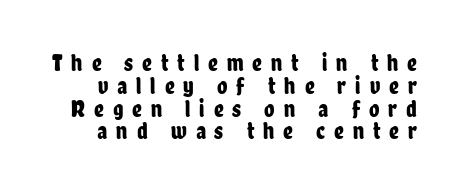
Q: Is the text italic (slanted)? A: No, it is upright.
Q: Is the text underlined? A: No.
Q: Is the spacing between letters normal or unusually wide? A: Unusually wide.
Q: Is the spacing between lines tight, normal or loose? A: Tight.
